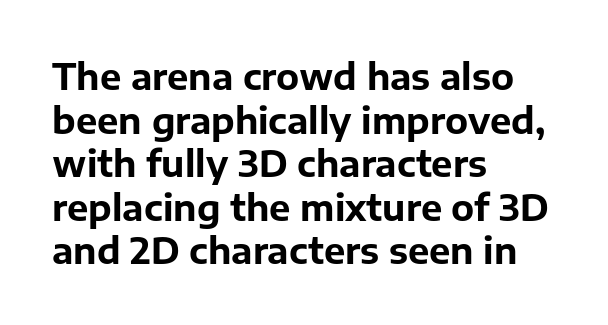
Q: Is the text bold? A: Yes.
Q: Is the text italic (slanted)? A: No, it is upright.
Q: Is the typeface a serif or a sans-serif typeface? A: Sans-serif.
Q: Is the text underlined? A: No.
Q: How is the paragraph aligned? A: Left-aligned.
Q: Is the spacing between letters normal or unusually wide? A: Normal.
Q: Width (condensed, normal, or wide)? A: Normal.
Q: Stroke contrast? A: Low.
Q: x-height? A: Medium.
Q: Monospaced? A: No.
